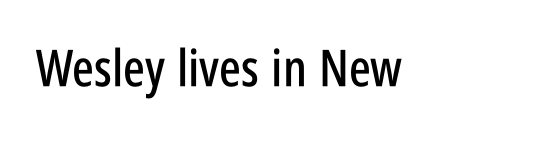
Q: Is the text italic (slanted)? A: No, it is upright.
Q: Is the typeface a serif or a sans-serif typeface? A: Sans-serif.
Q: Is the text underlined? A: No.
Q: Is the spacing between letters normal or unusually wide? A: Normal.
Q: Width (condensed, normal, or wide)? A: Condensed.
Q: Stroke contrast? A: Low.
Q: x-height? A: Large.
Q: Monospaced? A: No.
